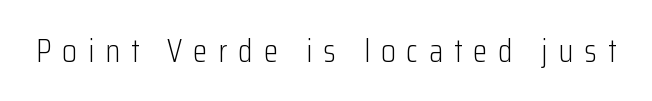
Q: Is the text bold? A: No.
Q: Is the text italic (slanted)? A: No, it is upright.
Q: Is the typeface a serif or a sans-serif typeface? A: Sans-serif.
Q: Is the text underlined? A: No.
Q: Is the spacing between letters normal or unusually wide? A: Unusually wide.
Q: Width (condensed, normal, or wide)? A: Condensed.
Q: Stroke contrast? A: Low.
Q: x-height? A: Medium.
Q: Monospaced? A: No.
